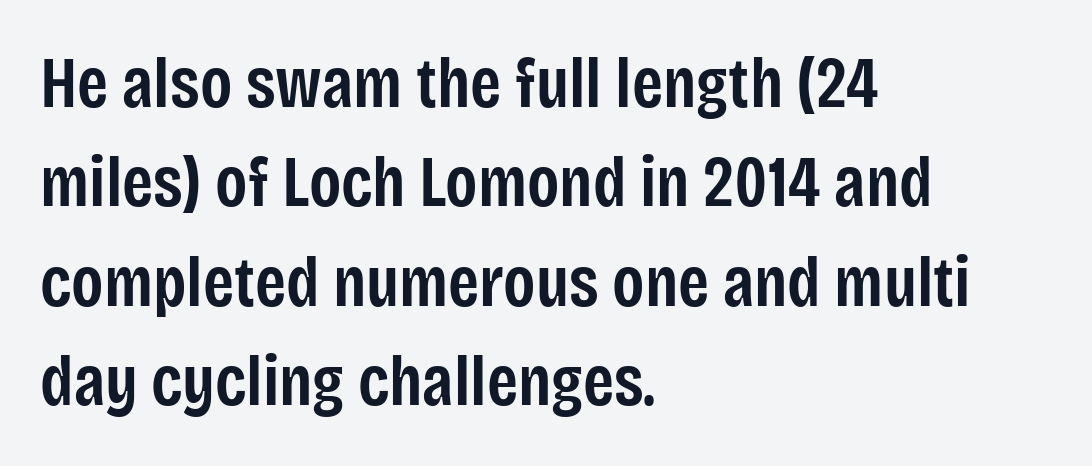
What kind of face is this? One without serifs — a sans. The passage shown is not underscored anywhere. As a designer I'd log this as weight 600, semibold. A roman cut, with each character standing at attention. This sample has the flowing, uneven cadence of proportional lettering. Typeset ragged right — the left edge is the straight one.
